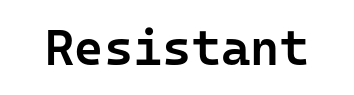
{"serif": "no", "italic": "no", "bold": "semi", "weight": "semibold", "width": "normal", "stroke_contrast": "low", "x_height": "medium", "monospaced": "yes", "underline": "no", "letter_spacing": "normal", "letter_spacing_em": 0.0, "glyph_px": 50}
